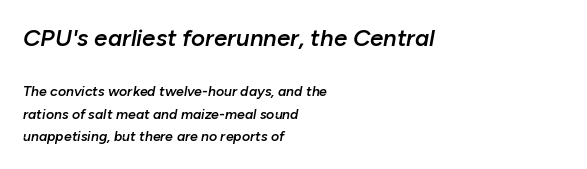
Q: Is the text bold? A: Semi-bold.
Q: Is the text italic (slanted)? A: Yes, it leans right by about 10 degrees.
Q: Is the text underlined? A: No.
Q: How is the paragraph aligned? A: Left-aligned.
Q: Is the spacing between letters normal or unusually wide? A: Normal.
Q: Is the spacing between lines tight, normal or loose? A: Normal.
Q: Which block of text is set in a larger size, the first (top) or the second (bottom)? A: The first (top) one.
